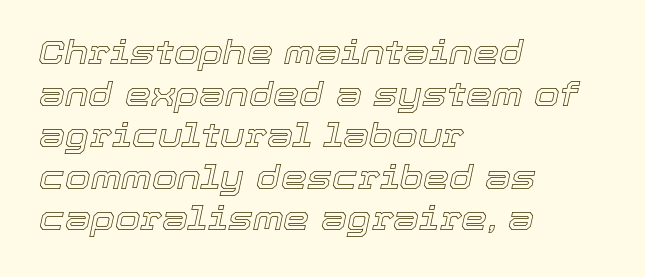
The image shows 33 px text type, italic (leaning right); set left-aligned, normal line spacing (1.26x), normal letter spacing, not underlined; a medium x-height.
